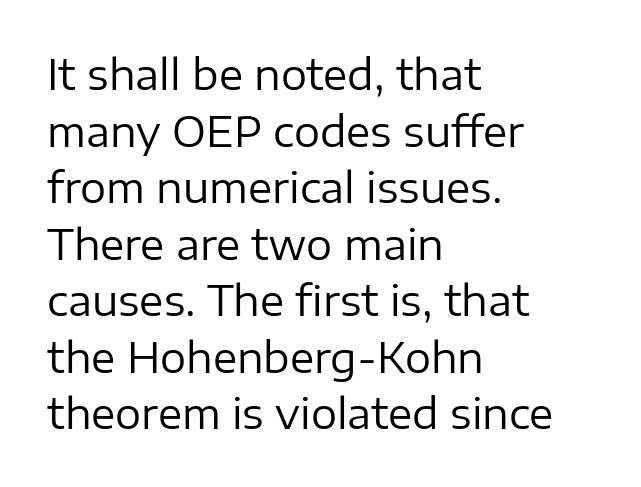
The image shows 41 px regular-weight sans-serif type, upright; set left-aligned, normal line spacing (1.38x), normal letter spacing, not underlined; low stroke contrast and a medium x-height.
